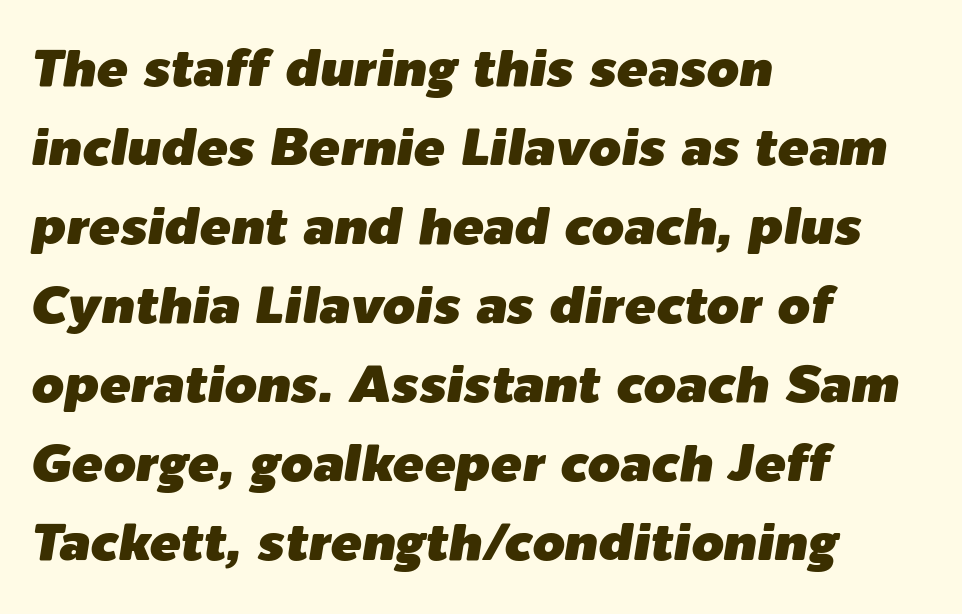
Q: Is the text italic (slanted)? A: Yes, it leans right by about 9 degrees.
Q: Is the text underlined? A: No.
Q: How is the paragraph aligned? A: Left-aligned.
Q: Is the spacing between letters normal or unusually wide? A: Normal.
Q: Is the spacing between lines tight, normal or loose? A: Normal.
Q: Width (condensed, normal, or wide)? A: Normal.
Q: Stroke contrast? A: Low.
Q: x-height? A: Medium.
Q: Monospaced? A: No.
